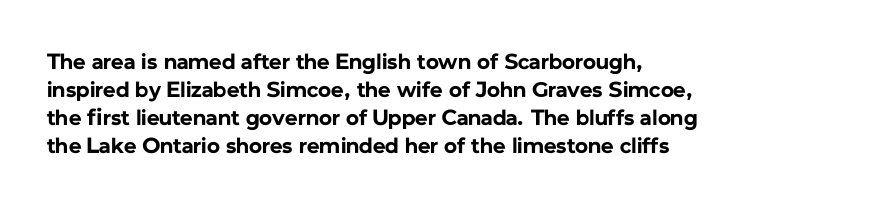
Q: Is the text bold? A: Yes.
Q: Is the text italic (slanted)? A: No, it is upright.
Q: Is the text underlined? A: No.
Q: How is the paragraph aligned? A: Left-aligned.
Q: Is the spacing between letters normal or unusually wide? A: Normal.
Q: Is the spacing between lines tight, normal or loose? A: Normal.
